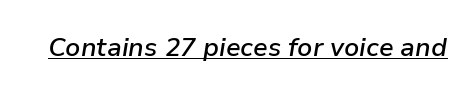
A typographer would call this underscored text. Standard letterfit; no display-style spreading of the glyphs. A bit beefed up — I'd call it semibold rather than bold. It's the slanting kind of type.
